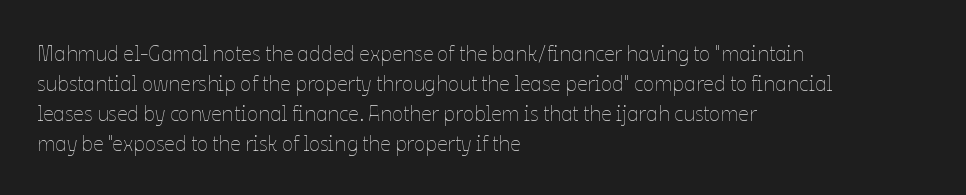
The image shows 21 px text type, upright; set left-aligned, normal line spacing (1.43x), normal letter spacing, not underlined.
